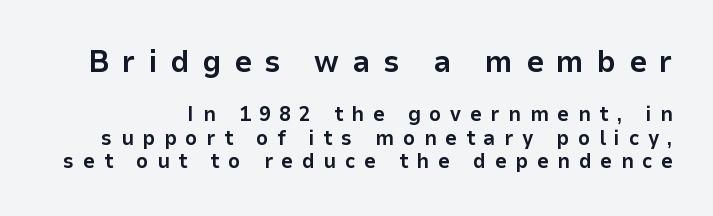
A clean baseline with only descenders dipping below it. This sample uses expanded letter spacing, leaving extra air between glyphs. Successive baselines arrive quickly, one right under another. Do the letters lean? They stand straight.
